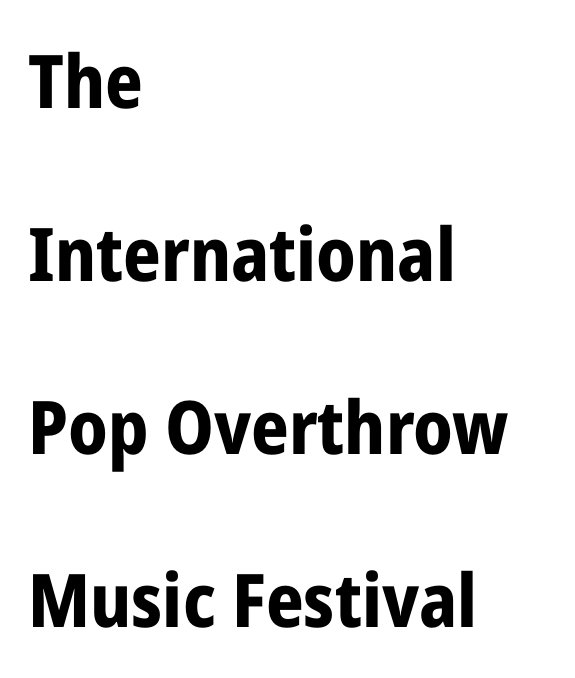
This is sans-serif lettering, the kind often seen on screens and signage. Vertically, the passage feels expansive, rows floating well apart. These lines are rendered in a variable-pitch font. Left-aligned paragraph, ragged on the right.
